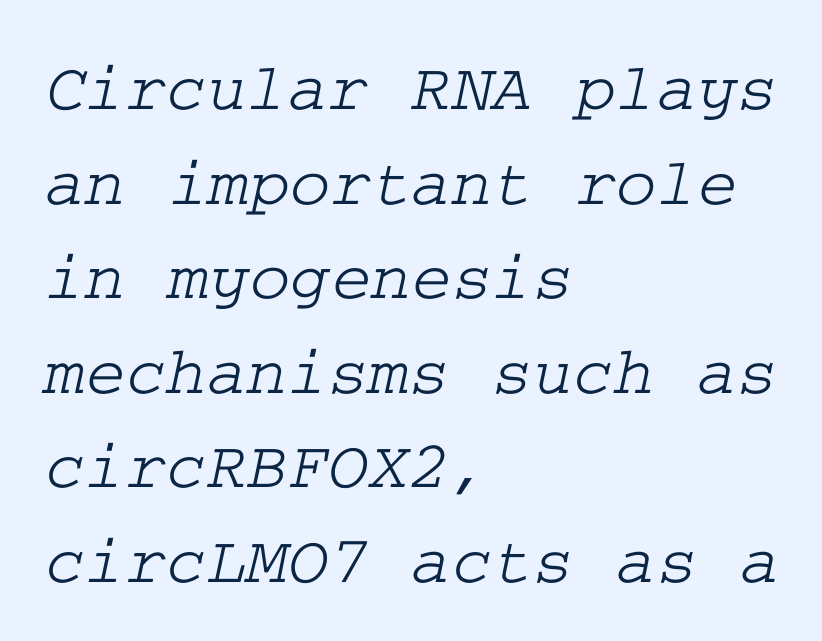
The image shows 69 px wide serif type; set left-aligned, normal line spacing (1.37x), normal letter spacing, not underlined; low stroke contrast and a medium x-height.
